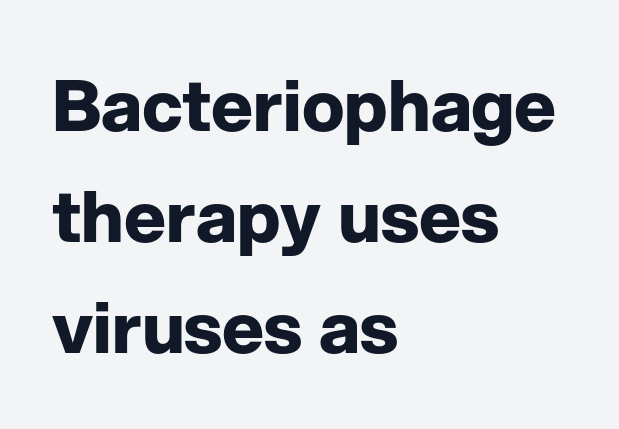
{"serif": "no", "italic": "no", "bold": "yes", "weight": "bold", "width": "normal", "stroke_contrast": "low", "x_height": "medium", "monospaced": "no", "underline": "no", "align": "left", "line_spacing": "normal", "line_spacing_ratio": 1.56, "letter_spacing": "normal", "letter_spacing_em": 0.0, "glyph_px": 71}
